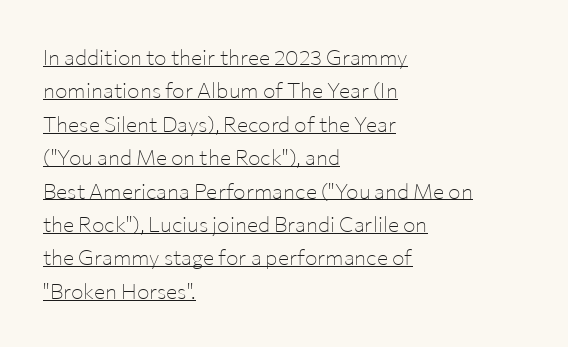
Notice how the stems are strictly vertical — no italics here. Does the leading feel generous? No, just average. How are the letters spaced? Ordinarily, with no added tracking. Is the block centered? No — it sits flush against the left margin.
